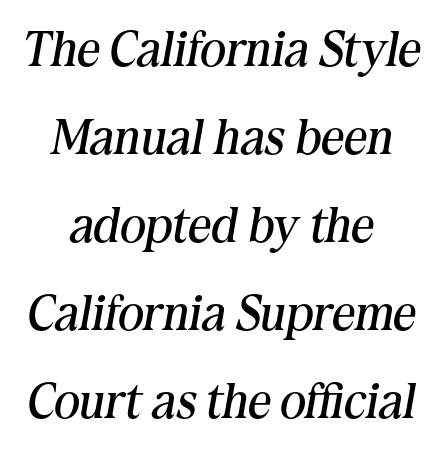
A serif font was chosen for this passage. The zone under the glyphs is completely vacant. Words appear dense and cohesive because spacing is normal. Casual observation: everything's sitting right in the middle. The passage shown is typed in a proportional face where columns would drift.
